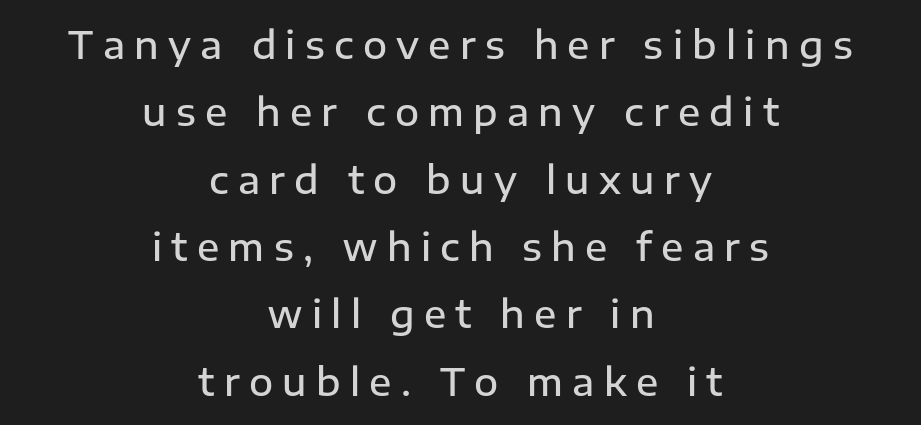
The paragraph has two soft edges and a firm central axis. Descenders hang freely into open space. Honestly, the letter spacing is so wide it's the main thing you notice. This is roman type, the default non-slanted kind. These lines are composed in type without serifs. In terms of weight, the rendering is demibold, just under bold.
